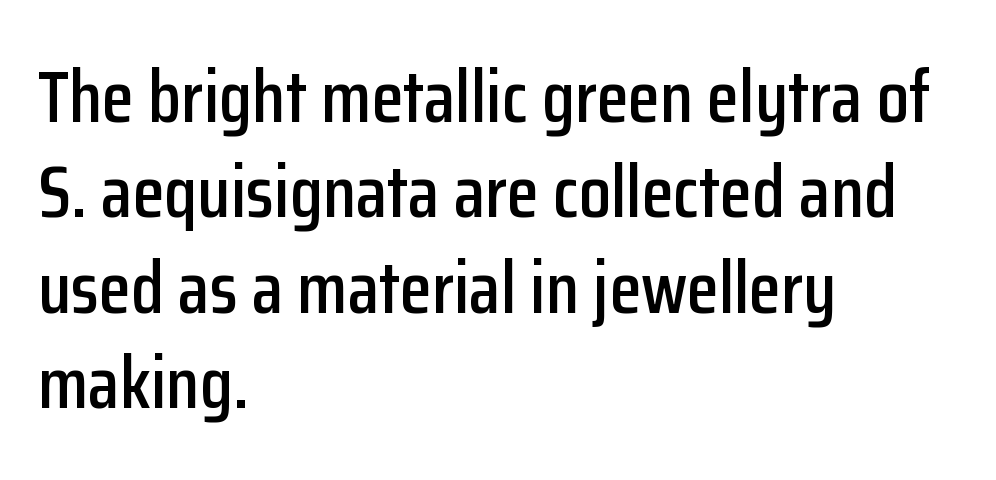
{"serif": "no", "italic": "no", "width": "condensed", "stroke_contrast": "low", "x_height": "medium", "monospaced": "no", "underline": "no", "align": "left", "line_spacing": "normal", "line_spacing_ratio": 1.29, "letter_spacing": "normal", "letter_spacing_em": 0.0, "glyph_px": 74}
